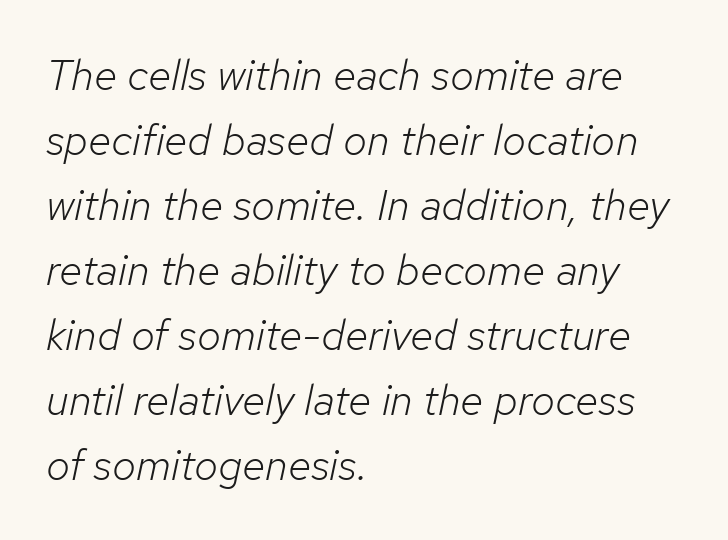
The image shows 43 px light type, italic (leaning right); set left-aligned, normal line spacing (1.51x), normal letter spacing, not underlined; low stroke contrast and a medium x-height.
